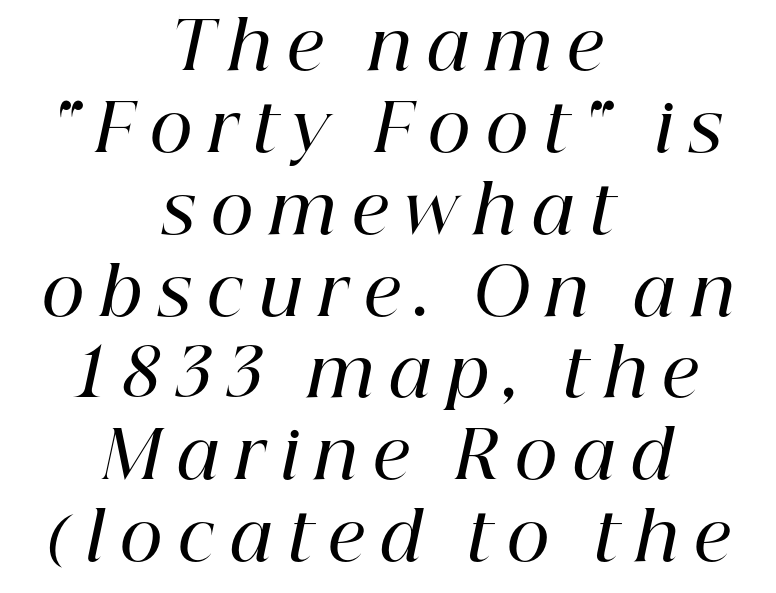
{"serif": "yes", "italic": "yes", "lean": "right", "slant_degrees": 12, "bold": "semi", "weight": "semibold", "width": "normal", "stroke_contrast": "high", "x_height": "medium", "monospaced": "no", "underline": "no", "align": "center", "line_spacing_ratio": 1.24, "letter_spacing": "wide", "letter_spacing_em": 0.24, "glyph_px": 66}
